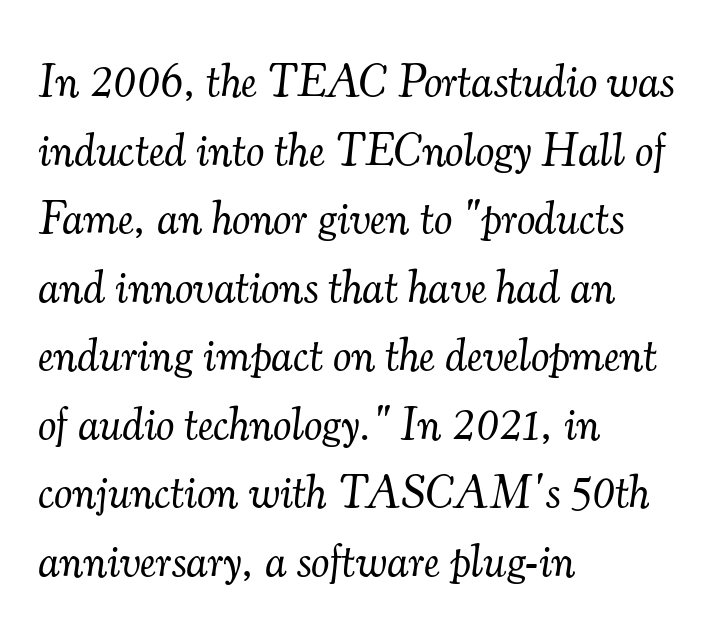
{"serif": "yes", "italic": "yes", "lean": "right", "slant_degrees": 7, "bold": "no", "weight": "light", "width": "normal", "stroke_contrast": "medium", "x_height": "small", "monospaced": "no", "underline": "no", "align": "left", "line_spacing": "normal", "line_spacing_ratio": 1.49, "letter_spacing": "normal", "letter_spacing_em": 0.0, "glyph_px": 46}
